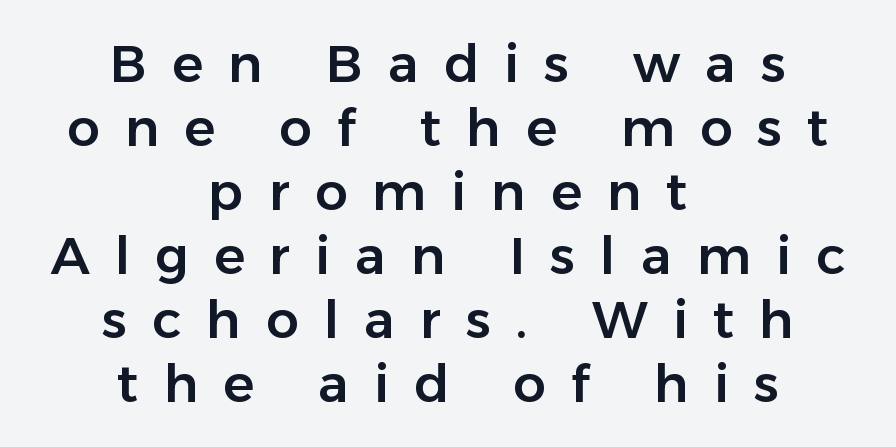
Any mark beneath the type? The region is blank. The face used here is rendered with a markedly widened letterfit. A typesetter would mark this as roman, not italic. I'd call this a sans setting — the letters go barefoot. A typesetter would call this proportional, since set widths differ per character. The whitespace from short lines is split evenly between both sides.
